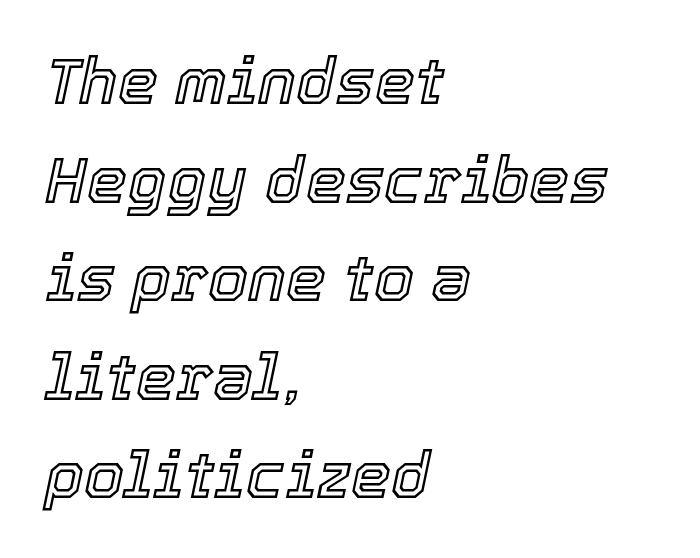
Typeset ragged right — the left edge is the straight one. Descender tails drop into unmarked territory. Whoever set this chose a conventional vertical rhythm. The glyphs look as if they've been sheared to an angle. You could not count columns in this text — the font is proportionally spaced.
